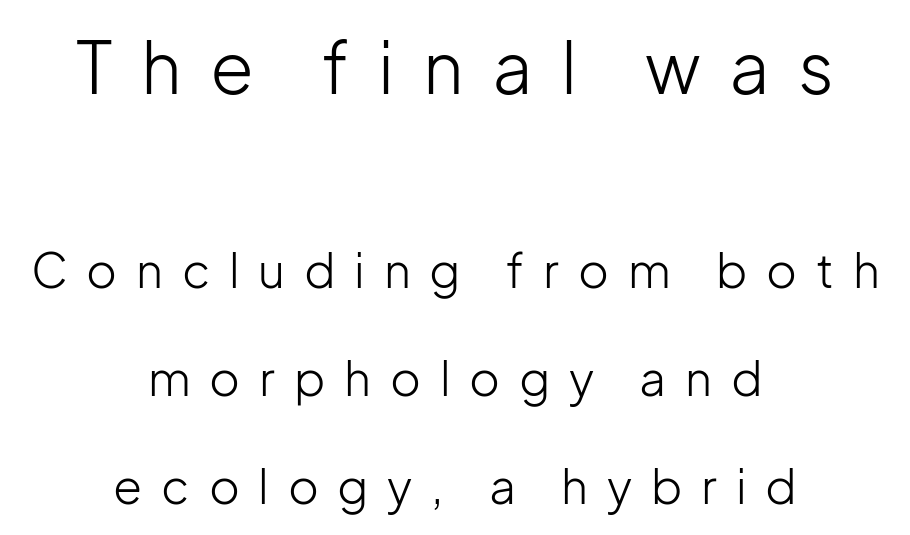
The characters are drawn with everyday or finer stroke widths. The area under the type is left untouched. Upright lettering throughout. Nope, no serifs anywhere on these letters.
